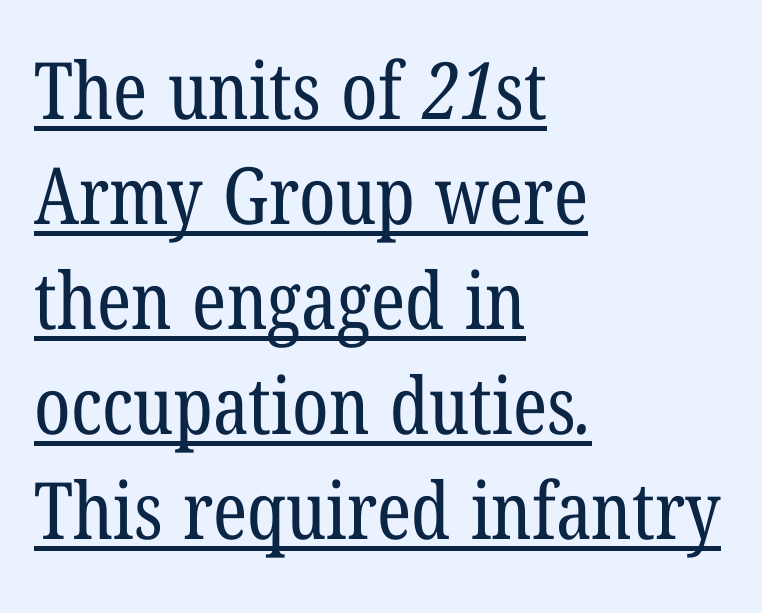
{"serif": "yes", "bold": "no", "weight": "regular", "width": "condensed", "stroke_contrast": "low", "x_height": "medium", "monospaced": "no", "underline": "yes", "align": "left", "line_spacing": "normal", "line_spacing_ratio": 1.33, "letter_spacing": "normal", "letter_spacing_em": 0.0, "glyph_px": 79}
